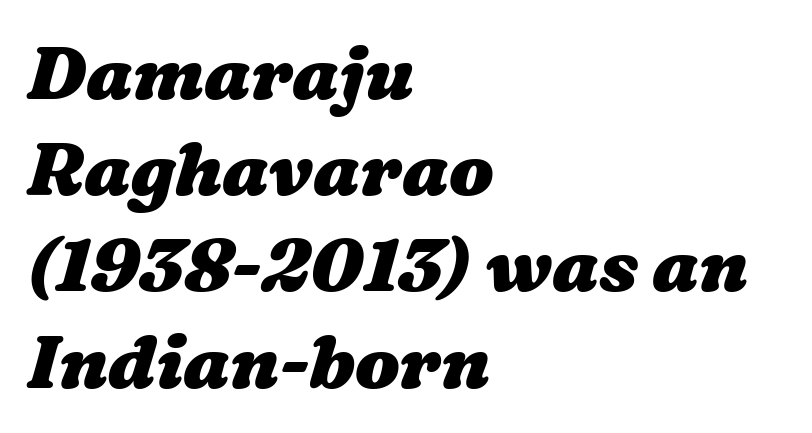
Only glyphs here, with clear space below each row. On the weight axis this lands at bold, roughly 700. Reading down the column, the eye jumps a familiar distance to each next line. These lines stack with their left ends in a neat column.
